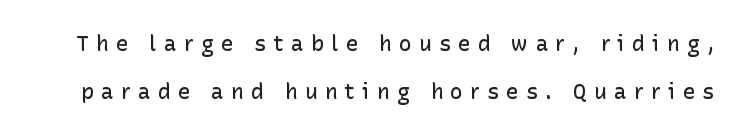
{"italic": "no", "bold": "semi", "underline": "no", "line_spacing": "loose", "line_spacing_ratio": 2.3, "letter_spacing": "wide", "letter_spacing_em": 0.35, "glyph_px": 21}
